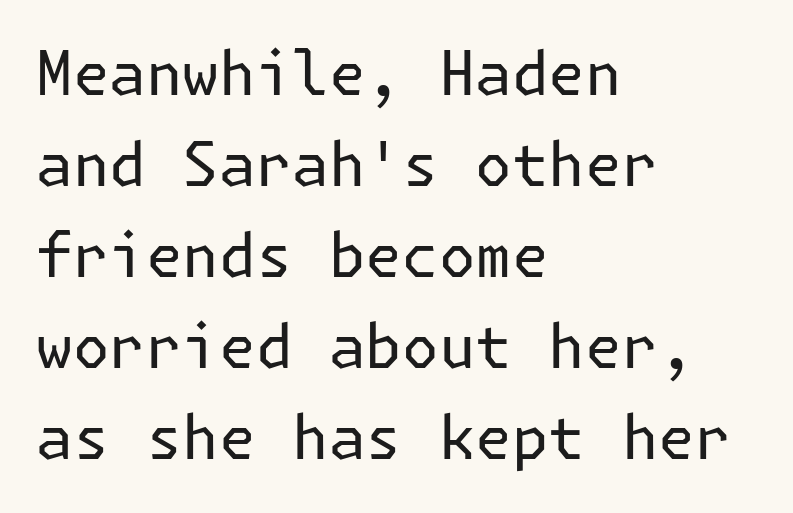
The image shows 61 px regular-weight sans-serif type, upright; set left-aligned, normal line spacing (1.49x), normal letter spacing, not underlined; low stroke contrast and a medium x-height.
